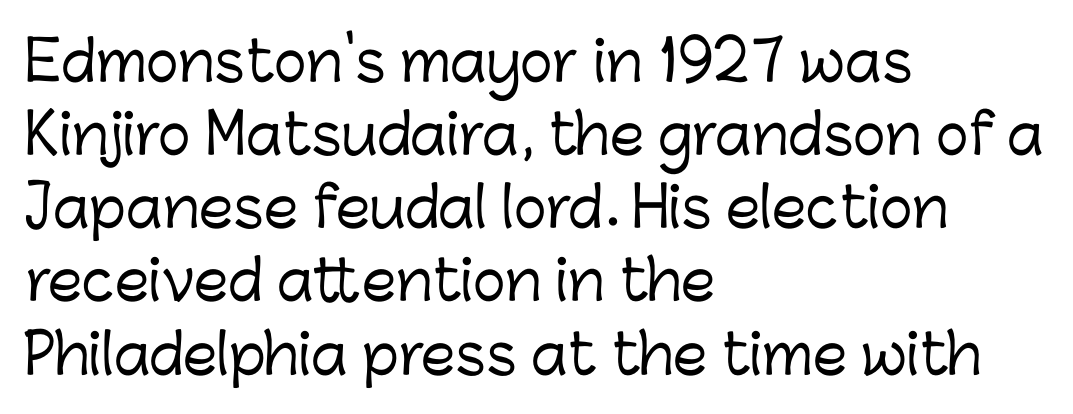
The image shows 55 px sans-serif type, upright; set left-aligned, normal line spacing (1.33x), normal letter spacing, not underlined; low stroke contrast and a medium x-height.
